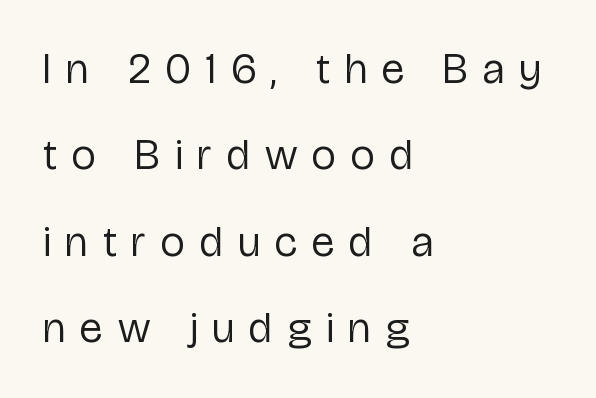
Unbolded letterforms with no extra heft. The face used here is a sans, in the tradition of grotesques and geometrics. The passage shown has open, widely tracked lettering throughout. The block of text is sparse from top to bottom, with ample space between rows. The lettering stays uniformly vertical, giving the passage a roman look.
